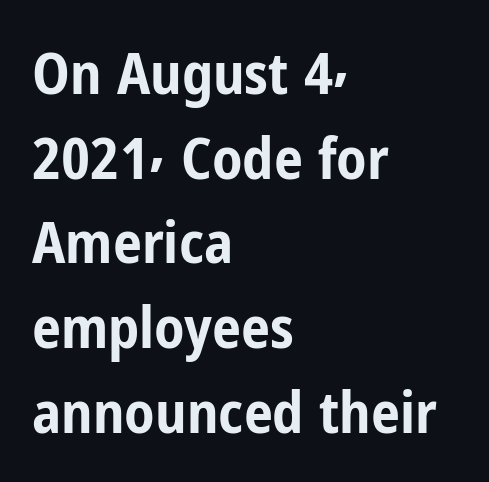
{"serif": "no", "italic": "no", "bold": "yes", "weight": "bold", "width": "condensed", "stroke_contrast": "low", "x_height": "medium", "monospaced": "no", "underline": "no", "align": "left", "line_spacing": "normal", "line_spacing_ratio": 1.46, "letter_spacing": "normal", "letter_spacing_em": 0.0, "glyph_px": 58}
